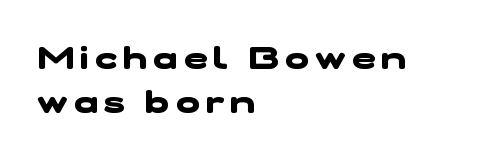
{"serif": "no", "bold": "yes", "weight": "heavy", "width": "wide", "stroke_contrast": "low", "x_height": "medium", "monospaced": "no", "underline": "no", "align": "left", "line_spacing": "normal", "line_spacing_ratio": 1.38, "glyph_px": 32}
